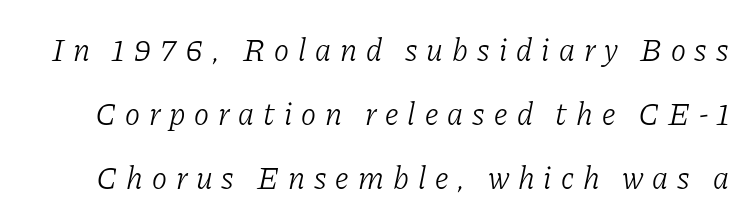
Q: Is the text bold? A: No.
Q: Is the text italic (slanted)? A: Yes, it leans right by about 11 degrees.
Q: Is the typeface a serif or a sans-serif typeface? A: Serif.
Q: Is the text underlined? A: No.
Q: Is the spacing between letters normal or unusually wide? A: Unusually wide.
Q: Is the spacing between lines tight, normal or loose? A: Loose.
Q: Width (condensed, normal, or wide)? A: Normal.
Q: Stroke contrast? A: Low.
Q: x-height? A: Medium.
Q: Monospaced? A: No.
